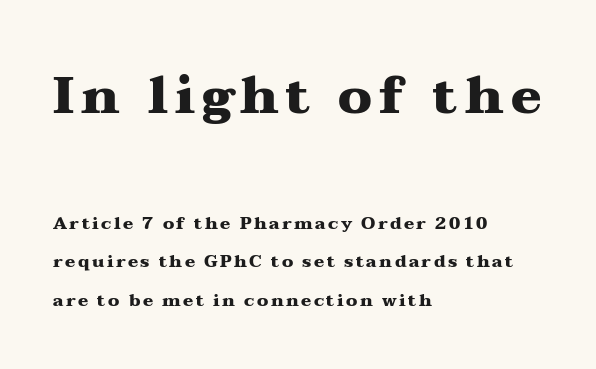
A typesetter would call this proportional, since set widths differ per character. A roman cut, with each character standing at attention. The glyphs are unaccompanied by any horizontal stroke below them. Is the block centered? No — it sits flush against the left margin.
